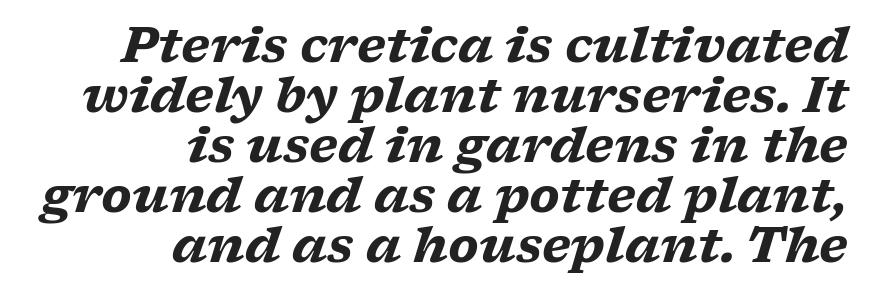
The image shows 48 px heavy, wide serif type, italic (leaning right); set right-aligned, tight line spacing (1.04x), normal letter spacing, not underlined; low stroke contrast and a medium x-height.
